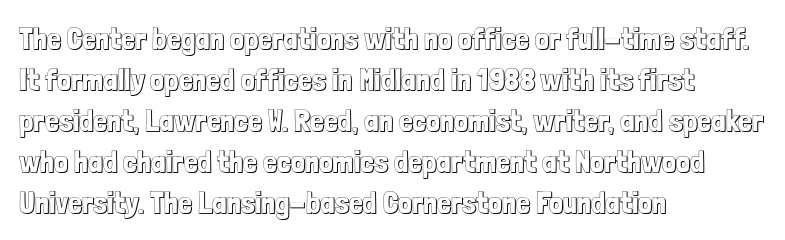
{"italic": "no", "width": "condensed", "x_height": "medium", "monospaced": "no", "underline": "no", "align": "left", "line_spacing": "normal", "line_spacing_ratio": 1.32, "letter_spacing": "normal", "letter_spacing_em": 0.0, "glyph_px": 31}
